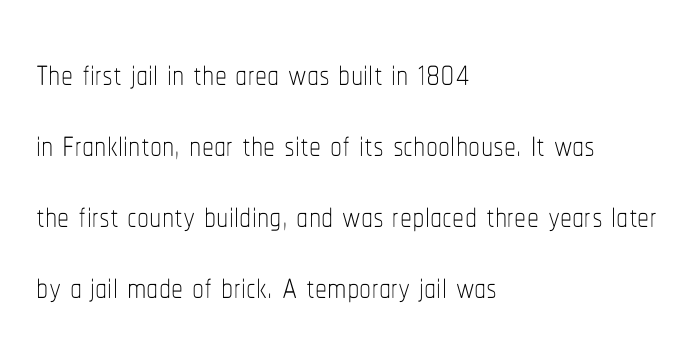
These lines keep a tight, regular rhythm from letter to letter. The paragraph shown leans on its left margin. The lettering holds an erect, upright posture throughout. The leading is moderate, giving the passage an even texture. The letterforms sit at book weight or below.
